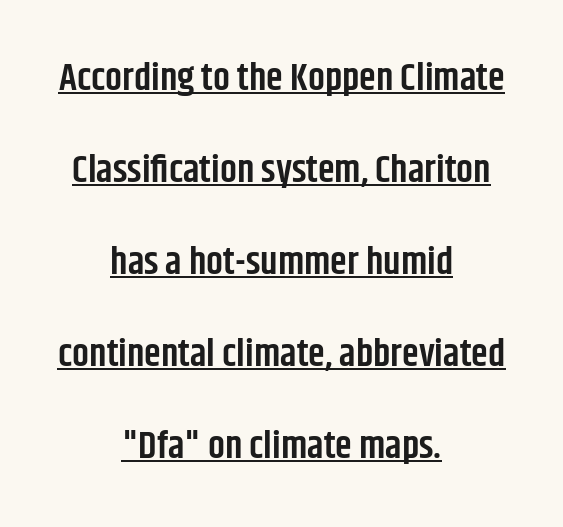
The image shows 38 px semibold, condensed sans-serif type, upright; set centered, loose line spacing (2.42x), normal letter spacing, underlined; low stroke contrast and a large x-height.
